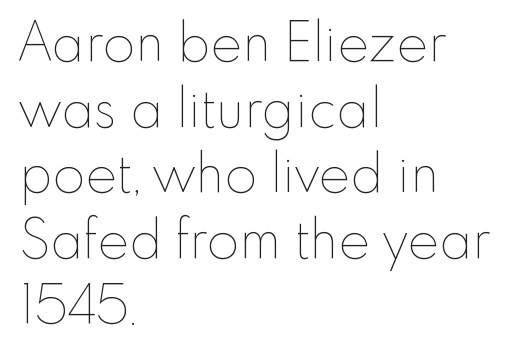
The image shows 53 px thin type, upright; set left-aligned, line spacing 1.24x, normal letter spacing, not underlined; low stroke contrast and a small x-height.
